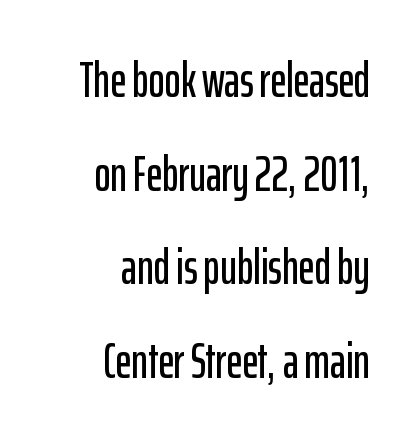
Q: Is the text italic (slanted)? A: No, it is upright.
Q: Is the typeface a serif or a sans-serif typeface? A: Sans-serif.
Q: Is the text underlined? A: No.
Q: How is the paragraph aligned? A: Right-aligned.
Q: Is the spacing between letters normal or unusually wide? A: Normal.
Q: Is the spacing between lines tight, normal or loose? A: Loose.
Q: Width (condensed, normal, or wide)? A: Condensed.
Q: Stroke contrast? A: Low.
Q: x-height? A: Medium.
Q: Monospaced? A: No.
